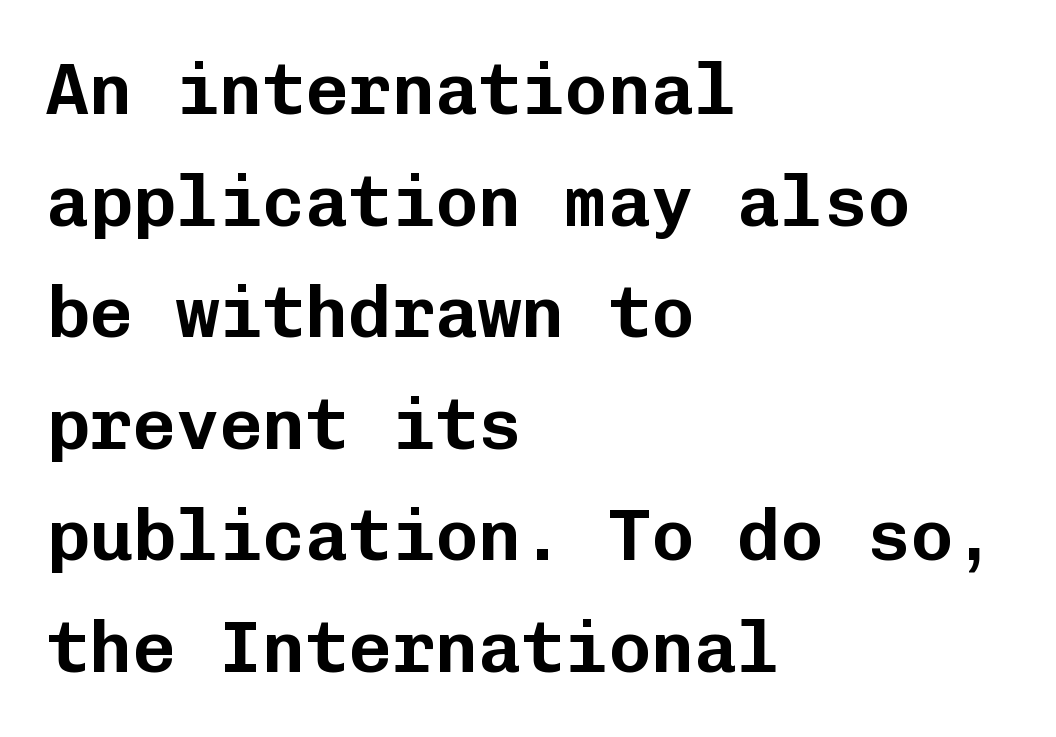
The image shows 72 px sans-serif type, upright, monospaced; set left-aligned, normal line spacing (1.55x), normal letter spacing, not underlined; low stroke contrast and a medium x-height.
